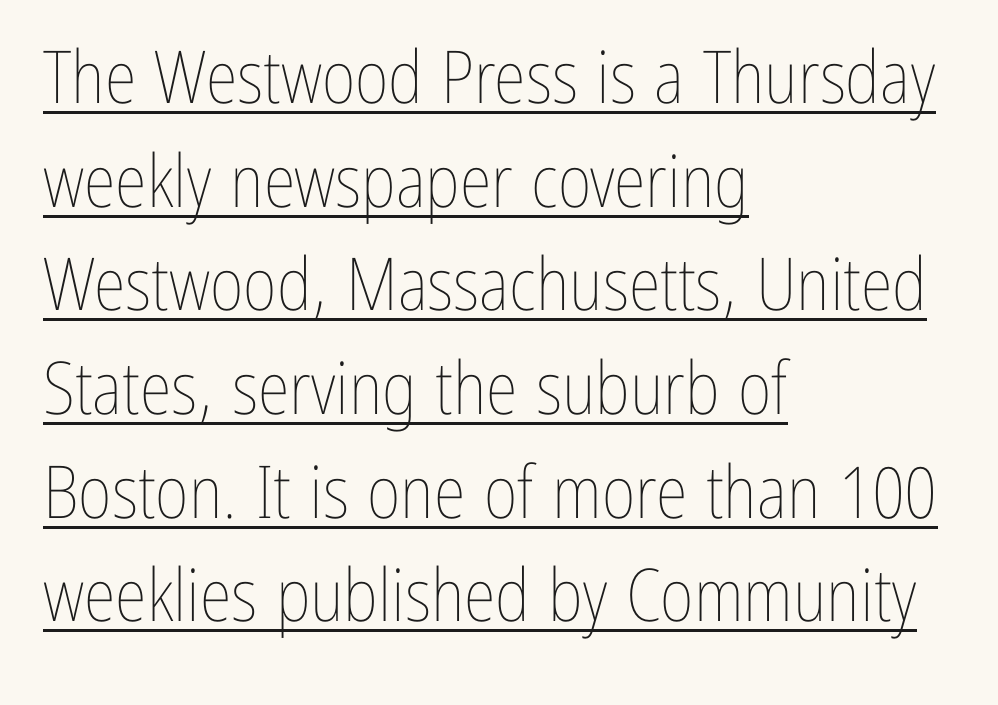
Think standard paragraph weight, or any step lighter than that. Line beginnings align vertically; line endings do not. Interline gaps are of average width in this sample. You could not count columns in this text — the font is proportionally spaced. No extra tracking has been applied to these lines. The face used here appears with an underline applied.
